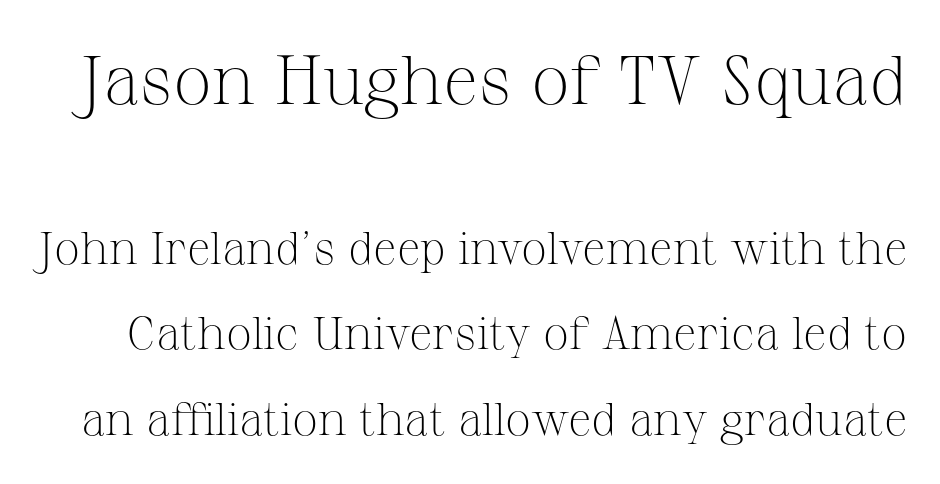
Q: Is the text bold? A: No.
Q: Is the text italic (slanted)? A: No, it is upright.
Q: Is the typeface a serif or a sans-serif typeface? A: Serif.
Q: Is the text underlined? A: No.
Q: Is the spacing between letters normal or unusually wide? A: Normal.
Q: Which block of text is set in a larger size, the first (top) or the second (bottom)? A: The first (top) one.
Q: Width (condensed, normal, or wide)? A: Normal.
Q: Stroke contrast? A: Medium.
Q: x-height? A: Medium.
Q: Monospaced? A: No.
